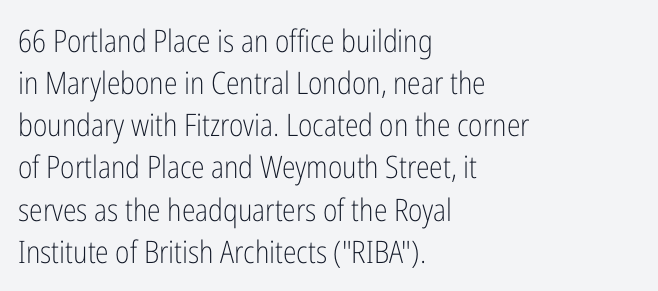
The image shows 31 px light, condensed sans-serif type, upright; set left-aligned, normal line spacing (1.36x), normal letter spacing, not underlined; low stroke contrast and a medium x-height.
